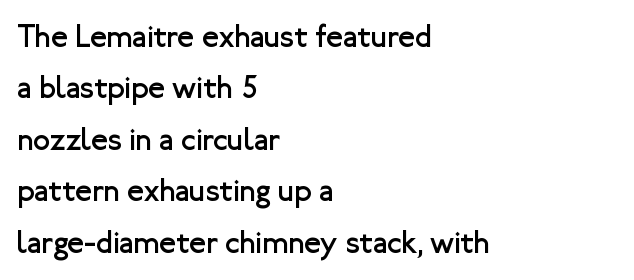
{"serif": "no", "italic": "no", "bold": "no", "weight": "regular", "width": "normal", "stroke_contrast": "low", "x_height": "medium", "monospaced": "no", "underline": "no", "align": "left", "line_spacing": "normal", "line_spacing_ratio": 1.66, "letter_spacing": "normal", "letter_spacing_em": 0.0, "glyph_px": 31}
